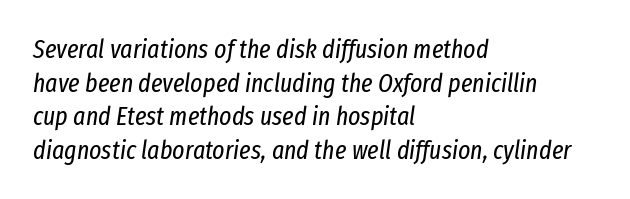
The image shows 26 px text type, italic (leaning right); set left-aligned, normal line spacing (1.29x), normal letter spacing, not underlined.
